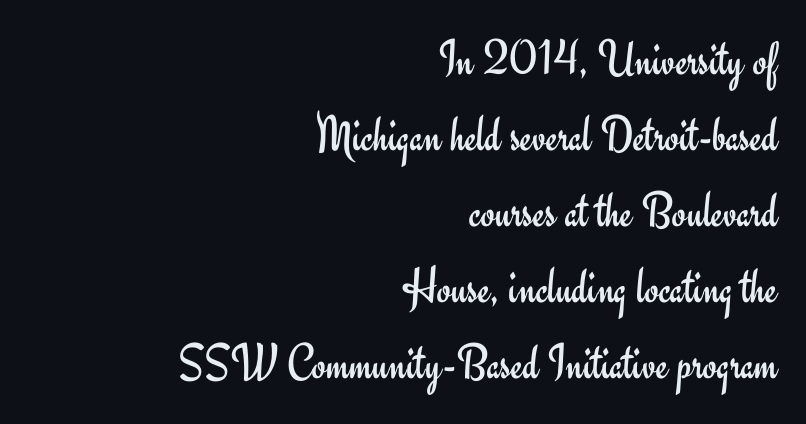
Q: Is the text bold? A: No.
Q: Is the text italic (slanted)? A: Yes.
Q: Is the typeface a serif or a sans-serif typeface? A: Sans-serif.
Q: Is the text underlined? A: No.
Q: How is the paragraph aligned? A: Right-aligned.
Q: Is the spacing between letters normal or unusually wide? A: Normal.
Q: Is the spacing between lines tight, normal or loose? A: Normal.
Q: Width (condensed, normal, or wide)? A: Normal.
Q: Stroke contrast? A: Low.
Q: x-height? A: Small.
Q: Monospaced? A: No.
